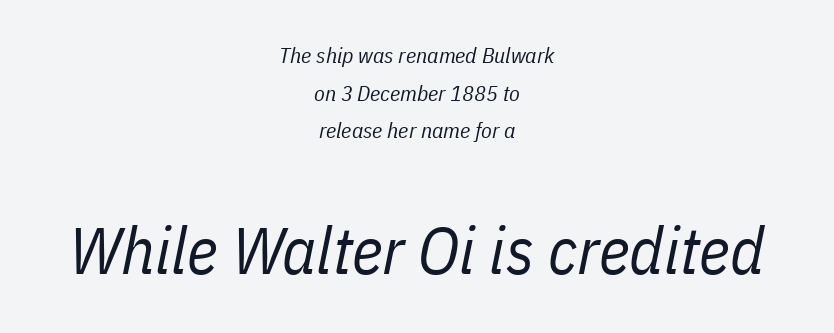
Weight: regular or lighter. Neither beginnings nor endings align; midpoints do. Character widths vary here, with narrow letters taking less room than wide ones. Does the lettering tilt? It does — this is italic. Is the letter spacing exaggerated? No — it looks like the ordinary default.
